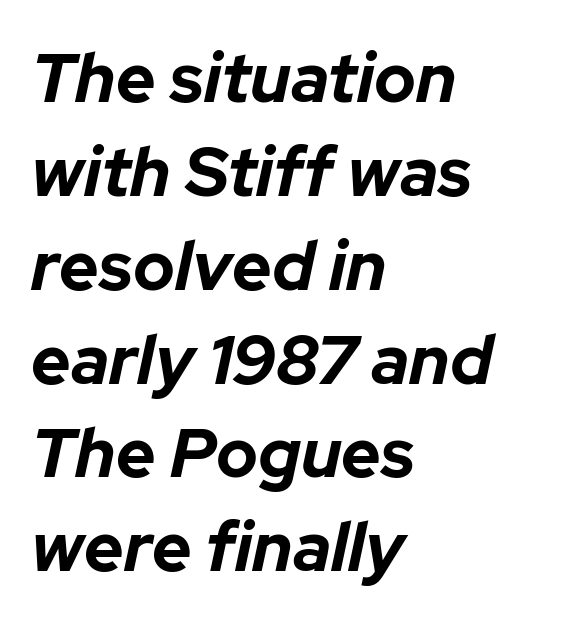
{"italic": "yes", "lean": "right", "slant_degrees": 12, "bold": "yes", "weight": "bold", "width": "normal", "stroke_contrast": "low", "x_height": "medium", "monospaced": "no", "underline": "no", "align": "left", "line_spacing": "normal", "line_spacing_ratio": 1.36, "letter_spacing": "normal", "letter_spacing_em": 0.0, "glyph_px": 69}
